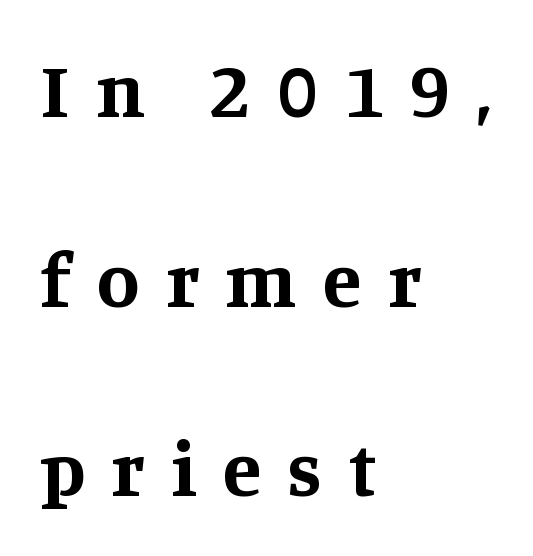
The gaps between neighbouring characters are conspicuously large. The space between consecutive lines is lavish. In terms of weight, the rendering is a true, heavy bold. Is this a fixed-width face? No — the glyphs have proportional, varying widths.
